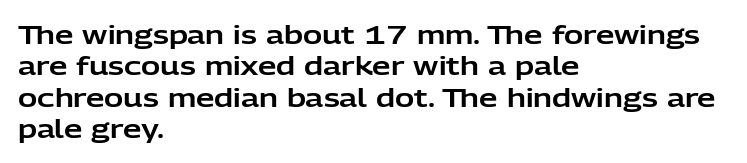
Tracking value appears to be zero — textbook default spacing. Rendered with straight, roman letterforms. Short and long lines alike share a common starting point at left. A bare baseline throughout the passage.
